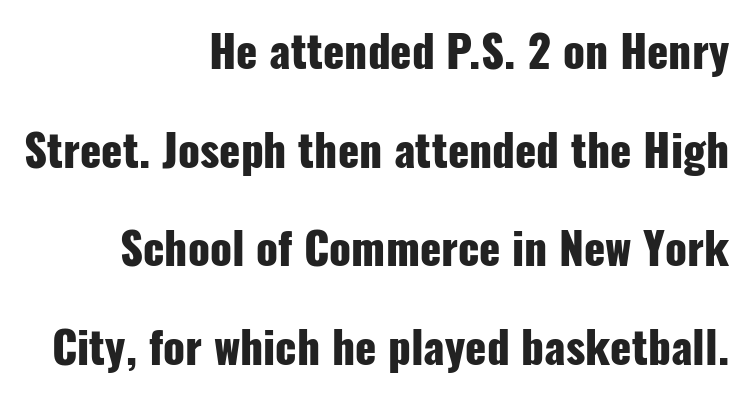
{"serif": "no", "italic": "no", "bold": "yes", "weight": "heavy", "width": "condensed", "stroke_contrast": "low", "x_height": "medium", "monospaced": "no", "underline": "no", "align": "right", "line_spacing": "loose", "line_spacing_ratio": 2.24, "letter_spacing": "normal", "letter_spacing_em": 0.0, "glyph_px": 44}
